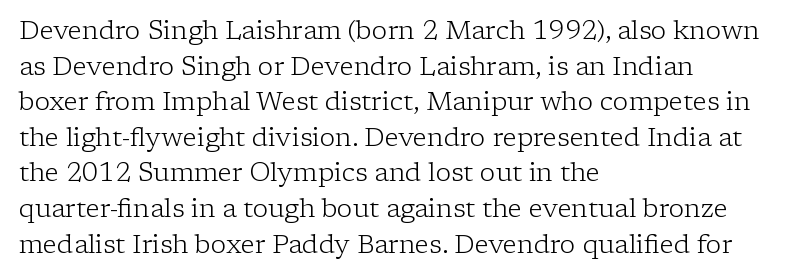
The line texture is even and compact thanks to regular tracking. Honestly, the row spacing looks completely unremarkable. Every row of glyphs begins at an identical x-position on the left. The letters stand straight up with perfectly vertical stems. Stroke thickness stays within the range of a standard reading face or lighter. Unmarked baselines from the first word to the last.
